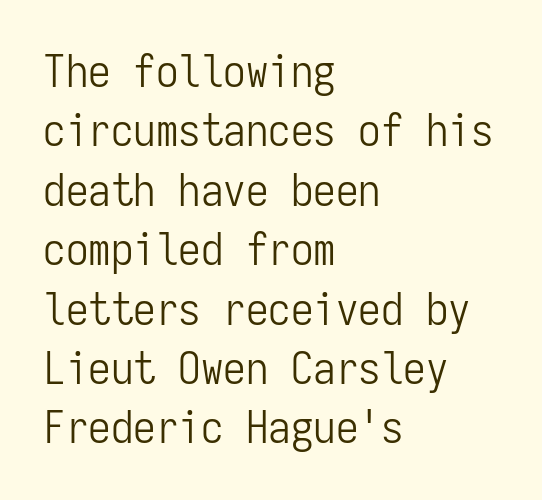
Q: Is the text bold? A: No.
Q: Is the text italic (slanted)? A: No, it is upright.
Q: Is the typeface a serif or a sans-serif typeface? A: Sans-serif.
Q: Is the text underlined? A: No.
Q: How is the paragraph aligned? A: Left-aligned.
Q: Is the spacing between letters normal or unusually wide? A: Normal.
Q: Is the spacing between lines tight, normal or loose? A: Normal.
Q: Width (condensed, normal, or wide)? A: Condensed.
Q: Stroke contrast? A: Low.
Q: x-height? A: Medium.
Q: Monospaced? A: Yes.
